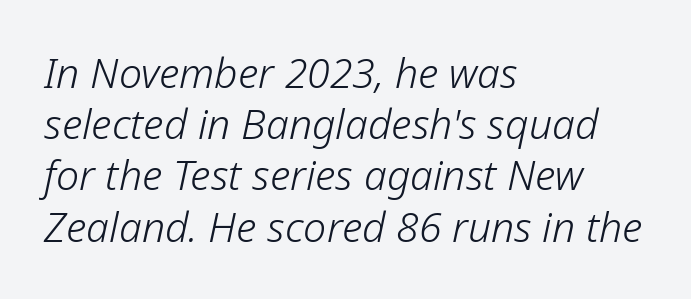
{"italic": "yes", "lean": "right", "slant_degrees": 12, "bold": "no", "weight": "light", "width": "normal", "stroke_contrast": "low", "x_height": "medium", "monospaced": "no", "underline": "no", "align": "left", "line_spacing": "normal", "line_spacing_ratio": 1.25, "letter_spacing": "normal", "letter_spacing_em": 0.0, "glyph_px": 41}
